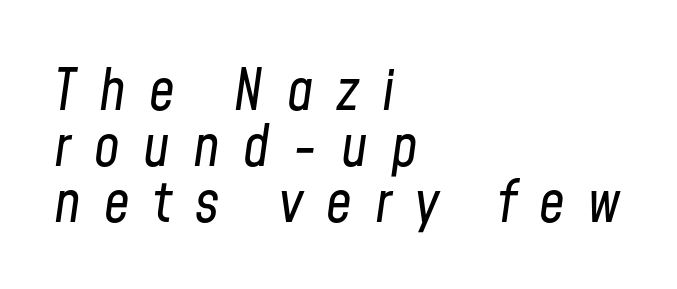
{"italic": "yes", "lean": "right", "slant_degrees": 8, "bold": "no", "weight": "regular", "width": "condensed", "stroke_contrast": "low", "x_height": "medium", "monospaced": "no", "underline": "no", "align": "left", "line_spacing": "tight", "line_spacing_ratio": 0.98, "letter_spacing": "wide", "letter_spacing_em": 0.41, "glyph_px": 57}
